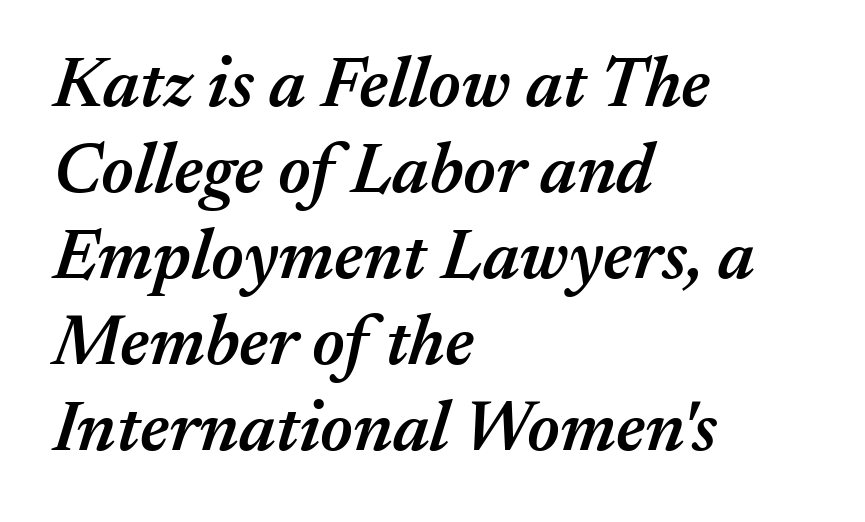
{"italic": "yes", "lean": "right", "slant_degrees": 17, "bold": "semi", "weight": "semibold", "width": "normal", "stroke_contrast": "medium", "x_height": "medium", "monospaced": "no", "underline": "no", "align": "left", "line_spacing_ratio": 1.21, "letter_spacing": "normal", "letter_spacing_em": 0.0, "glyph_px": 71}
